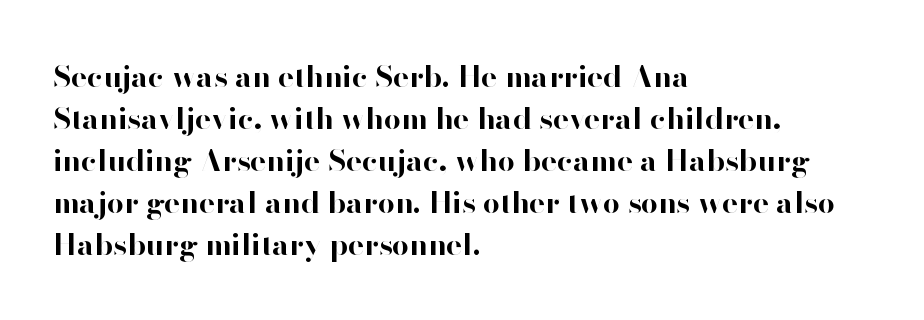
{"serif": "no", "italic": "no", "bold": "yes", "weight": "bold", "width": "normal", "stroke_contrast": "high", "x_height": "small", "monospaced": "no", "underline": "no", "align": "left", "line_spacing": "normal", "line_spacing_ratio": 1.4, "letter_spacing": "normal", "letter_spacing_em": 0.0, "glyph_px": 30}
